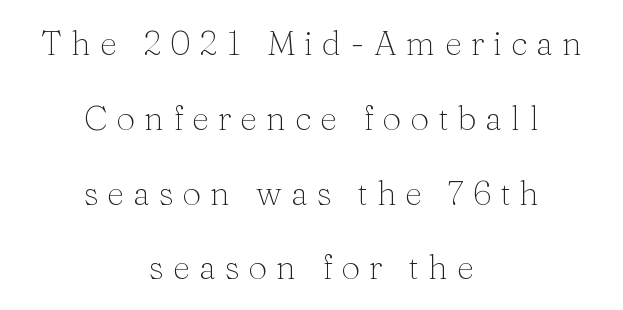
In terms of leading, this rendering errs on the spacious side. In CSS terms this would be text-align: center. Check where the strokes stop: tiny serifs finish them off. The face used here is proportionally spaced, like ordinary book or web type.
